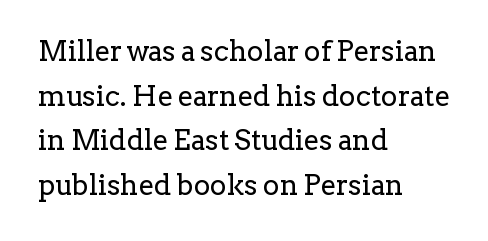
{"serif": "yes", "italic": "no", "bold": "no", "weight": "regular", "width": "normal", "stroke_contrast": "low", "x_height": "medium", "monospaced": "no", "underline": "no", "align": "left", "line_spacing": "normal", "line_spacing_ratio": 1.59, "letter_spacing": "normal", "letter_spacing_em": 0.0, "glyph_px": 28}
